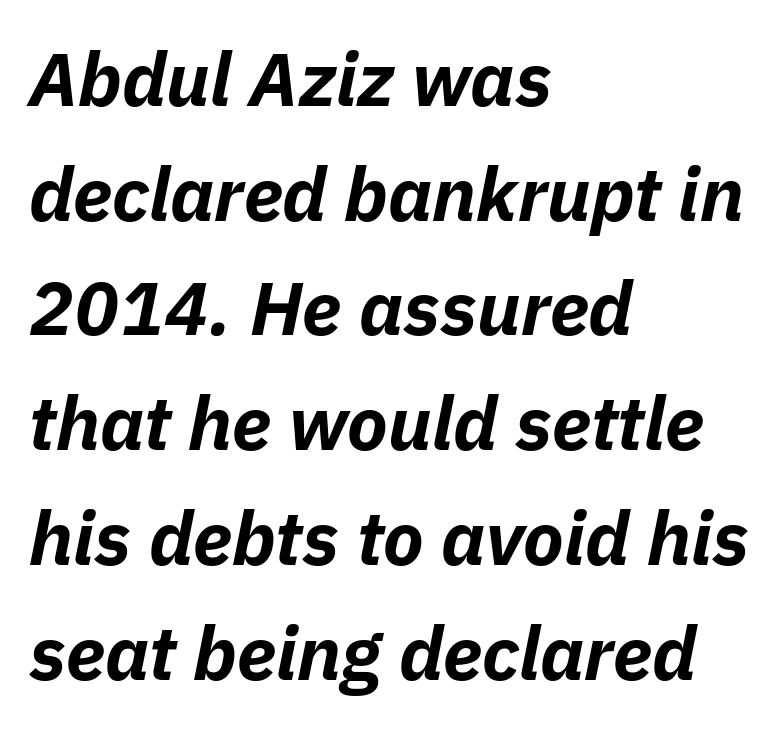
The passage shown is emphatically bold. Caption: standard tracking, unaltered. The passage shown stacks its lines at a standard gap. Line starts are locked; line ends wander. There's an unmistakable incline to the writing here.
